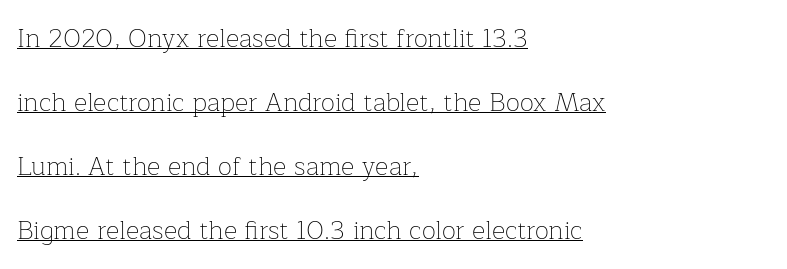
Q: Is the text bold? A: No.
Q: Is the text italic (slanted)? A: No, it is upright.
Q: Is the text underlined? A: Yes.
Q: How is the paragraph aligned? A: Left-aligned.
Q: Is the spacing between letters normal or unusually wide? A: Normal.
Q: Is the spacing between lines tight, normal or loose? A: Loose.
